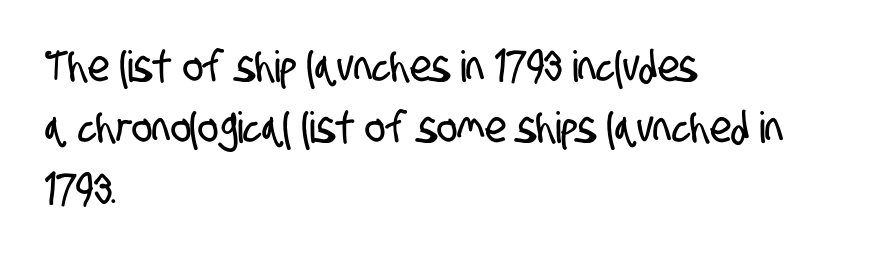
Q: Is the typeface a serif or a sans-serif typeface? A: Sans-serif.
Q: Is the text underlined? A: No.
Q: How is the paragraph aligned? A: Left-aligned.
Q: Is the spacing between letters normal or unusually wide? A: Normal.
Q: Is the spacing between lines tight, normal or loose? A: Normal.
Q: Width (condensed, normal, or wide)? A: Condensed.
Q: Stroke contrast? A: Low.
Q: x-height? A: Large.
Q: Monospaced? A: No.
